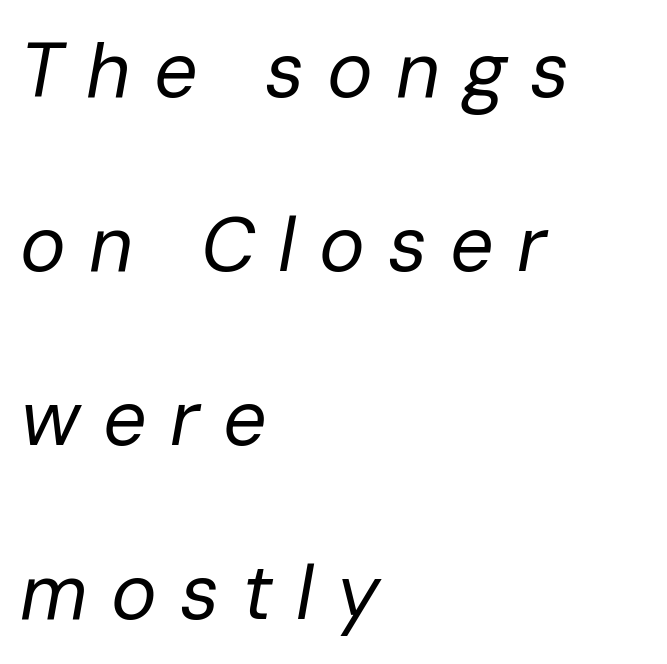
The image shows 77 px regular-weight type, italic (leaning right); set left-aligned, loose line spacing (2.26x), unusually wide letter spacing (+0.3 em), not underlined; low stroke contrast and a medium x-height.
